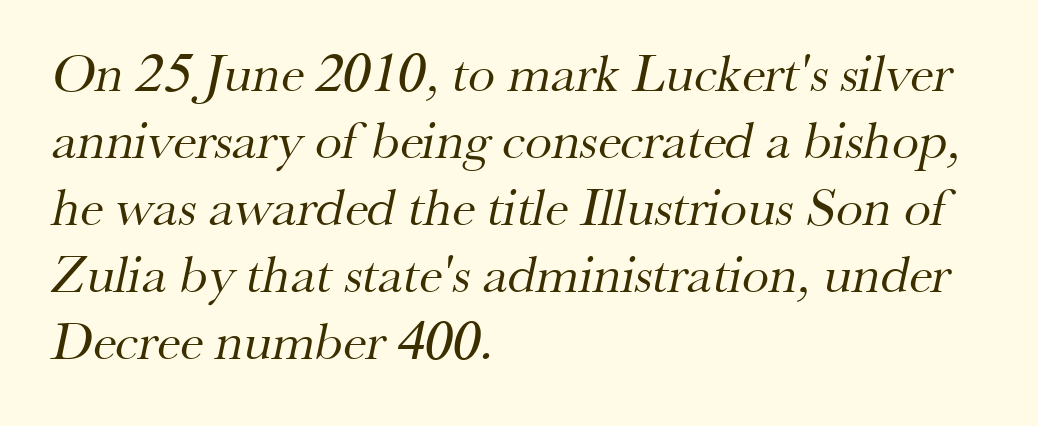
The image shows 54 px regular-weight serif type; set left-aligned, line spacing 1.24x, normal letter spacing, not underlined; medium stroke contrast and a small x-height.
